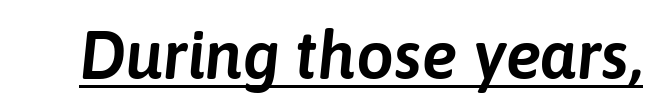
{"italic": "yes", "lean": "right", "slant_degrees": 6, "width": "normal", "stroke_contrast": "low", "x_height": "medium", "monospaced": "no", "underline": "yes", "letter_spacing": "normal", "letter_spacing_em": 0.0, "glyph_px": 67}
